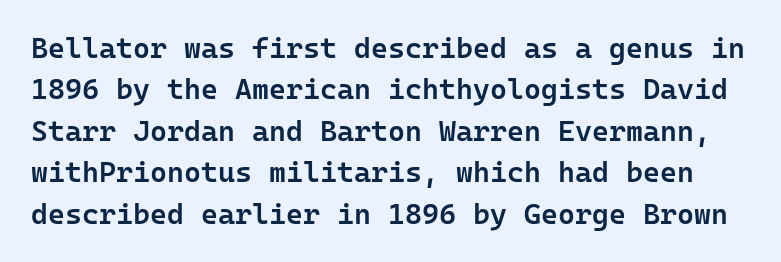
{"serif": "no", "italic": "no", "bold": "semi", "weight": "semibold", "width": "normal", "stroke_contrast": "low", "x_height": "medium", "monospaced": "yes", "underline": "no", "line_spacing": "normal", "line_spacing_ratio": 1.43, "letter_spacing": "normal", "letter_spacing_em": 0.0, "glyph_px": 29}
